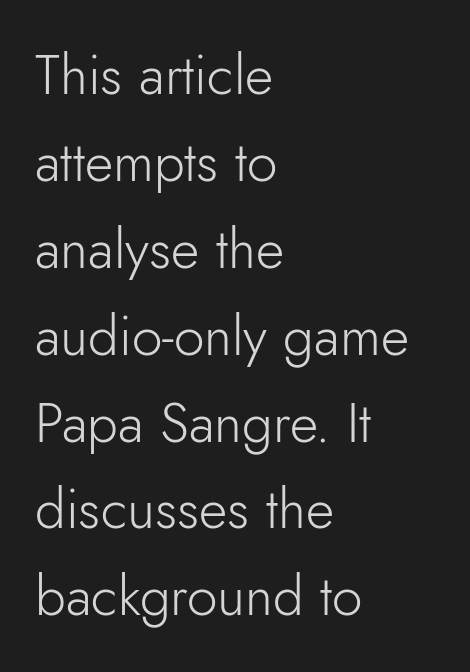
The rag falls on the right side of this text block. The letters carry no serifs — their stems end cleanly without finishing strokes. Vertically, the passage feels balanced, rows spaced as you'd expect. Here the designer chose a conventional face with non-uniform glyph widths.
